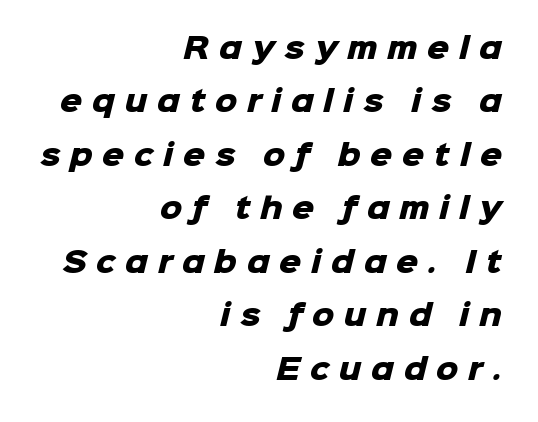
Q: Is the text bold? A: Yes.
Q: Is the typeface a serif or a sans-serif typeface? A: Sans-serif.
Q: Is the text underlined? A: No.
Q: How is the paragraph aligned? A: Right-aligned.
Q: Is the spacing between letters normal or unusually wide? A: Unusually wide.
Q: Is the spacing between lines tight, normal or loose? A: Loose.
Q: Width (condensed, normal, or wide)? A: Normal.
Q: Stroke contrast? A: Low.
Q: x-height? A: Medium.
Q: Monospaced? A: No.
